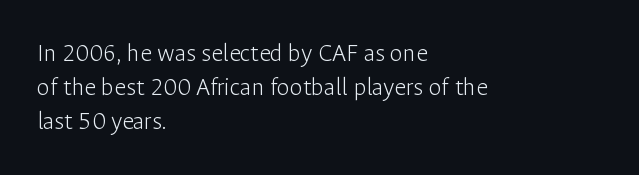
{"italic": "no", "bold": "no", "underline": "no", "align": "left", "line_spacing": "normal", "line_spacing_ratio": 1.31, "letter_spacing": "normal", "letter_spacing_em": 0.0, "glyph_px": 26}
